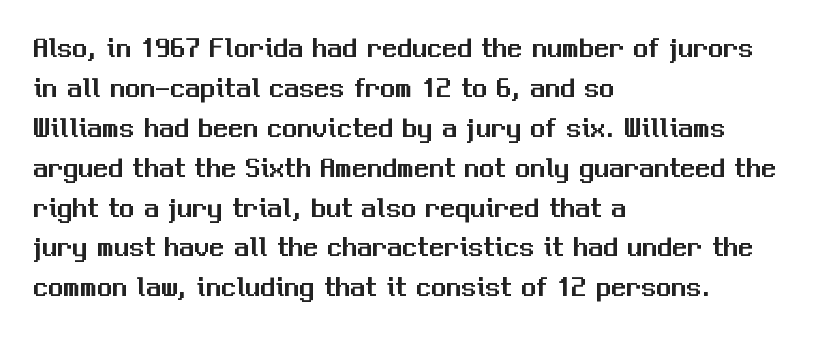
The image shows 30 px sans-serif type, upright; set left-aligned, normal line spacing (1.33x), normal letter spacing, not underlined; medium stroke contrast and a medium x-height.
